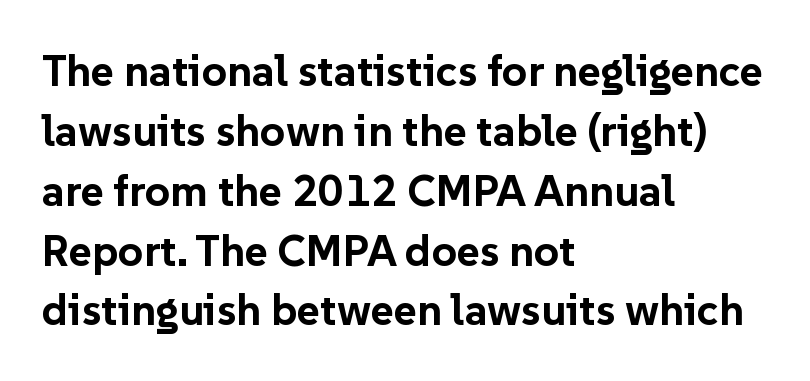
Q: Is the text bold? A: Yes.
Q: Is the text italic (slanted)? A: No, it is upright.
Q: Is the typeface a serif or a sans-serif typeface? A: Sans-serif.
Q: Is the text underlined? A: No.
Q: How is the paragraph aligned? A: Left-aligned.
Q: Is the spacing between letters normal or unusually wide? A: Normal.
Q: Is the spacing between lines tight, normal or loose? A: Normal.
Q: Width (condensed, normal, or wide)? A: Normal.
Q: Stroke contrast? A: Low.
Q: x-height? A: Medium.
Q: Monospaced? A: No.
